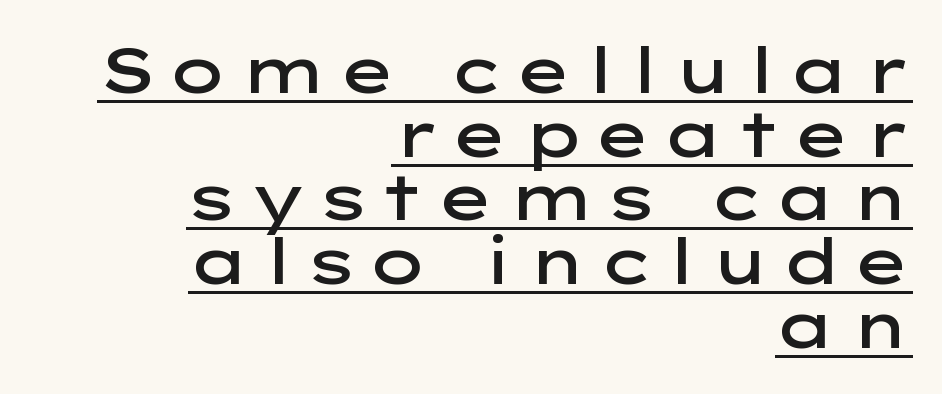
Q: Is the text bold? A: Semi-bold.
Q: Is the text italic (slanted)? A: No, it is upright.
Q: Is the typeface a serif or a sans-serif typeface? A: Sans-serif.
Q: Is the text underlined? A: Yes.
Q: How is the paragraph aligned? A: Right-aligned.
Q: Is the spacing between lines tight, normal or loose? A: Tight.
Q: Width (condensed, normal, or wide)? A: Wide.
Q: Stroke contrast? A: Low.
Q: x-height? A: Medium.
Q: Monospaced? A: No.
